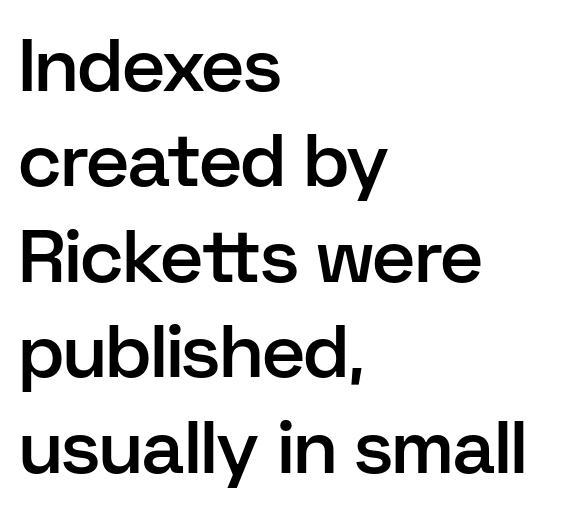
The image shows 74 px semibold sans-serif type, upright; set left-aligned, normal line spacing (1.29x), normal letter spacing, not underlined; low stroke contrast and a medium x-height.
